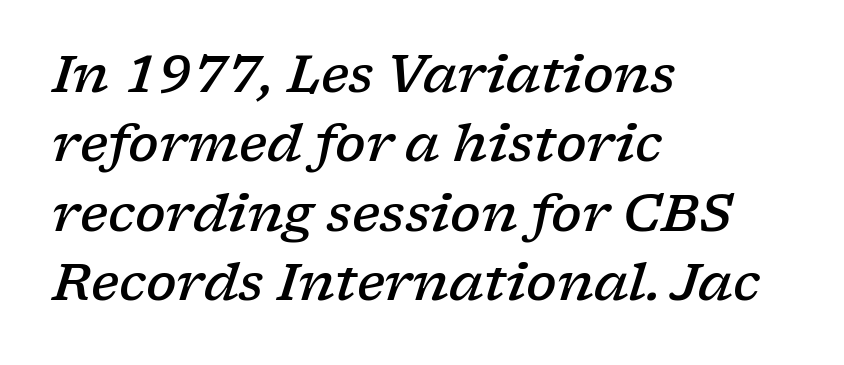
{"serif": "yes", "italic": "yes", "lean": "right", "slant_degrees": 17, "bold": "semi", "weight": "semibold", "width": "wide", "stroke_contrast": "low", "x_height": "medium", "monospaced": "no", "underline": "no", "align": "left", "line_spacing": "normal", "line_spacing_ratio": 1.36, "letter_spacing": "normal", "letter_spacing_em": 0.0, "glyph_px": 51}
